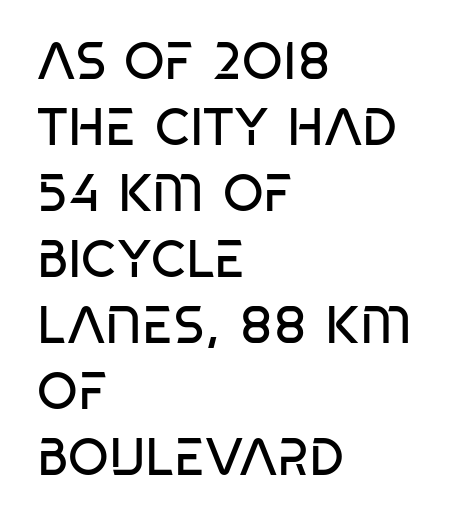
The image shows 52 px regular-weight, condensed sans-serif type; set left-aligned, normal line spacing (1.27x), normal letter spacing, not underlined; low stroke contrast and a large x-height.
